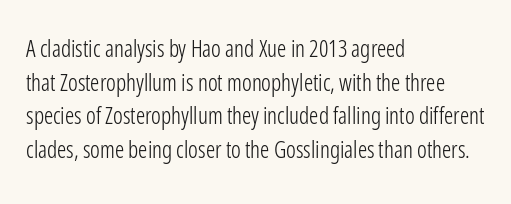
{"italic": "no", "bold": "no", "underline": "no", "align": "left", "line_spacing": "normal", "line_spacing_ratio": 1.46, "letter_spacing": "normal", "letter_spacing_em": 0.0, "glyph_px": 23}
